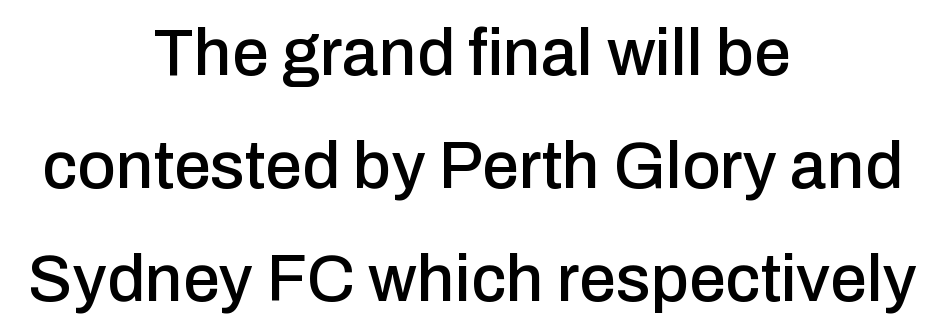
Q: Is the text italic (slanted)? A: No, it is upright.
Q: Is the typeface a serif or a sans-serif typeface? A: Sans-serif.
Q: Is the text underlined? A: No.
Q: How is the paragraph aligned? A: Centered.
Q: Is the spacing between letters normal or unusually wide? A: Normal.
Q: Width (condensed, normal, or wide)? A: Normal.
Q: Stroke contrast? A: Low.
Q: x-height? A: Medium.
Q: Monospaced? A: No.
